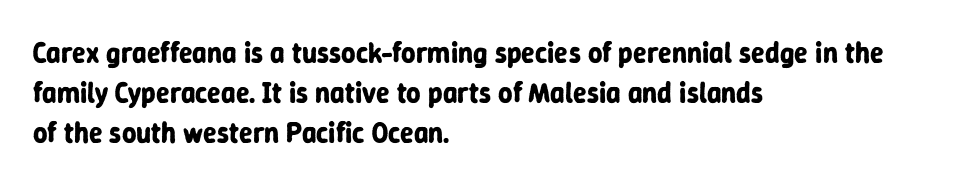
Q: Is the text bold? A: Yes.
Q: Is the text italic (slanted)? A: No, it is upright.
Q: Is the typeface a serif or a sans-serif typeface? A: Sans-serif.
Q: Is the text underlined? A: No.
Q: How is the paragraph aligned? A: Left-aligned.
Q: Is the spacing between letters normal or unusually wide? A: Normal.
Q: Is the spacing between lines tight, normal or loose? A: Normal.
Q: Width (condensed, normal, or wide)? A: Normal.
Q: Stroke contrast? A: Low.
Q: x-height? A: Medium.
Q: Monospaced? A: No.
